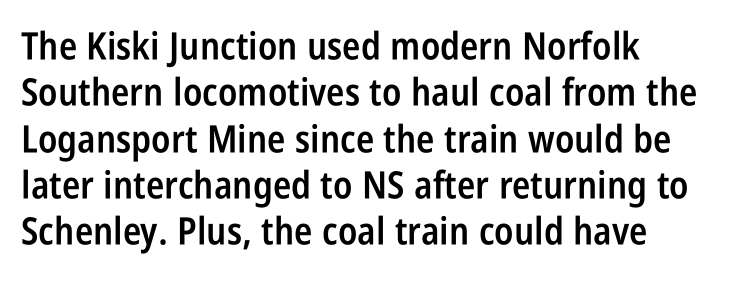
The strokes are fattened partway — semibold, not bold. Quick note: underline off. Nothing unusual about the tracking: characters are spaced as the font intends. Posture: vertical.
